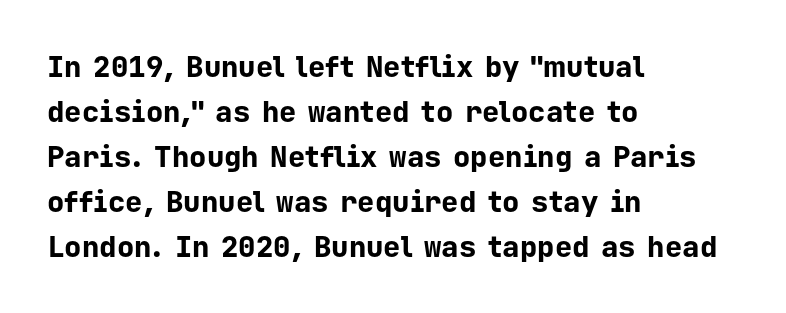
The image shows 29 px bold sans-serif type, upright, monospaced; set left-aligned, normal line spacing (1.55x), normal letter spacing, not underlined; low stroke contrast and a medium x-height.
